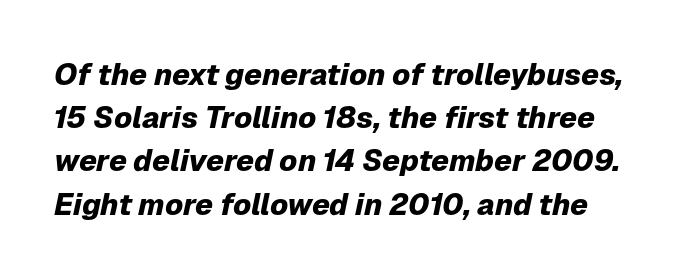
The image shows 30 px heavy type, italic (leaning right); set normal line spacing (1.44x), normal letter spacing, not underlined; low stroke contrast and a medium x-height.
